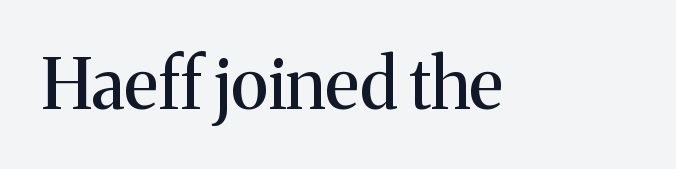
{"serif": "yes", "italic": "no", "width": "normal", "stroke_contrast": "medium", "x_height": "medium", "monospaced": "no", "underline": "no", "letter_spacing": "normal", "letter_spacing_em": 0.0, "glyph_px": 69}
